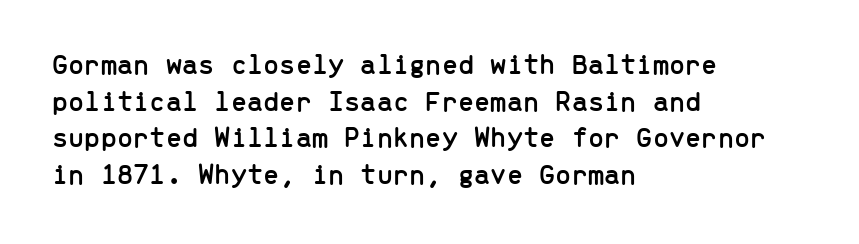
{"serif": "no", "italic": "no", "width": "normal", "stroke_contrast": "low", "x_height": "medium", "monospaced": "yes", "underline": "no", "align": "left", "line_spacing": "normal", "line_spacing_ratio": 1.26, "letter_spacing": "normal", "letter_spacing_em": 0.0, "glyph_px": 29}
